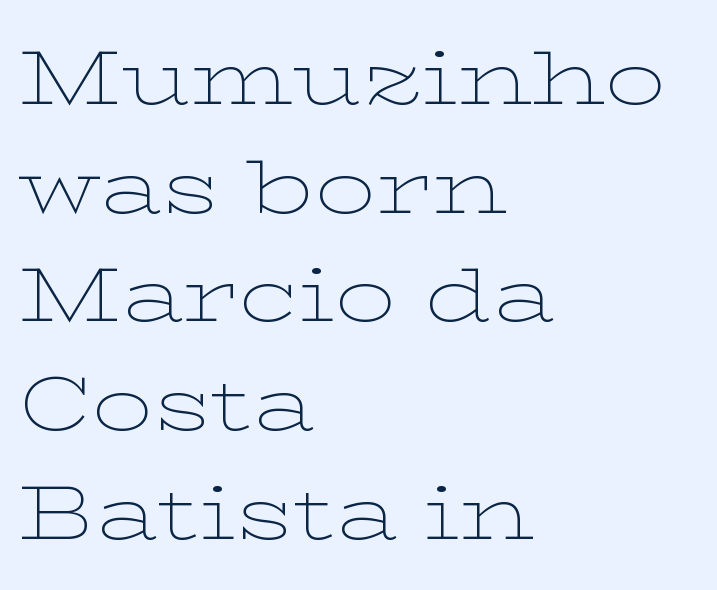
The image shows 76 px thin, wide serif type, upright; set left-aligned, normal line spacing (1.43x), normal letter spacing, not underlined; low stroke contrast and a medium x-height.
